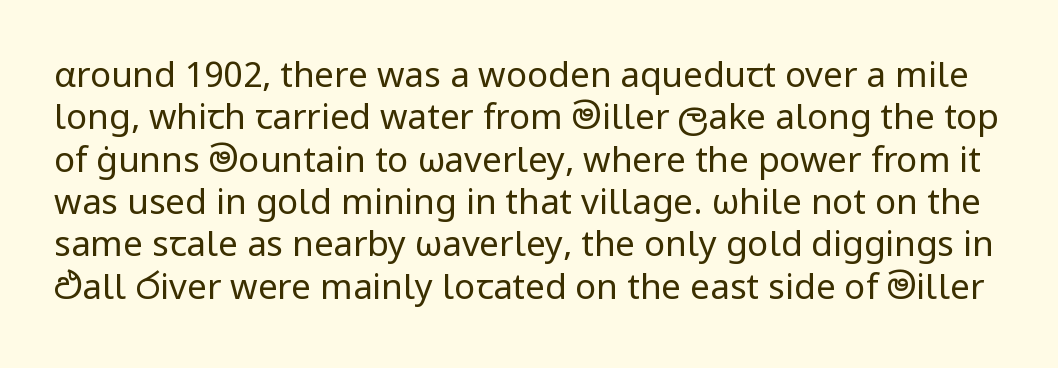
The specimen reads as upright at a glance. Spacing between characters is what you'd get straight out of the box. A sans-serif font was chosen for this passage. This rendering features lettering with no underline.
